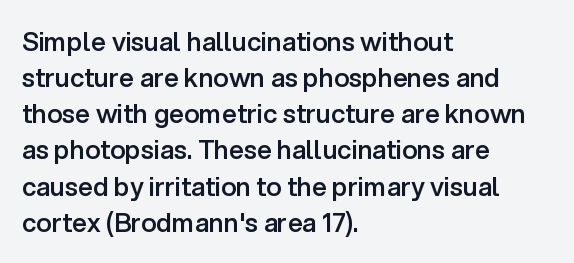
{"italic": "no", "bold": "semi", "underline": "no", "align": "left", "line_spacing": "normal", "line_spacing_ratio": 1.39, "letter_spacing": "normal", "letter_spacing_em": 0.0, "glyph_px": 26}
